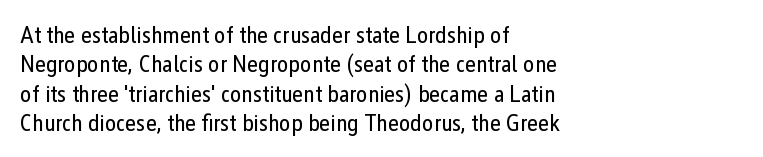
Notice how the stems are strictly vertical — no italics here. Standard letterfit; no display-style spreading of the glyphs. The space beneath each line is pristine and unruled. Counters stay open thanks to moderate or lighter strokes. A classic flush-left, rag-right setting is used for this passage.
